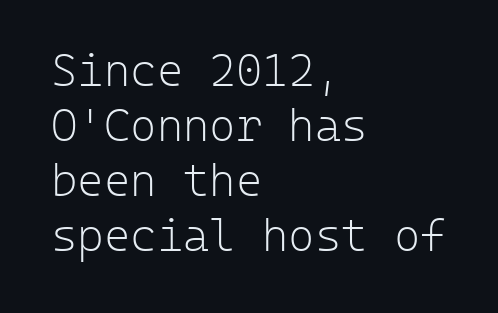
{"serif": "no", "italic": "no", "bold": "no", "weight": "light", "width": "normal", "stroke_contrast": "low", "x_height": "medium", "monospaced": "yes", "underline": "no", "align": "left", "line_spacing_ratio": 1.22, "letter_spacing": "normal", "letter_spacing_em": 0.0, "glyph_px": 45}
